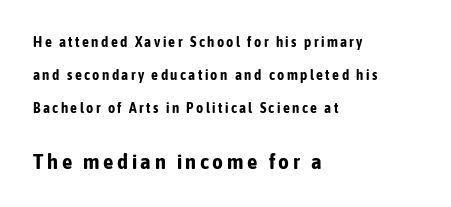
The image shows 21 px bold type, upright; set left-aligned, loose line spacing (2.36x), not underlined; the second (bottom) block is 1.5x larger.
